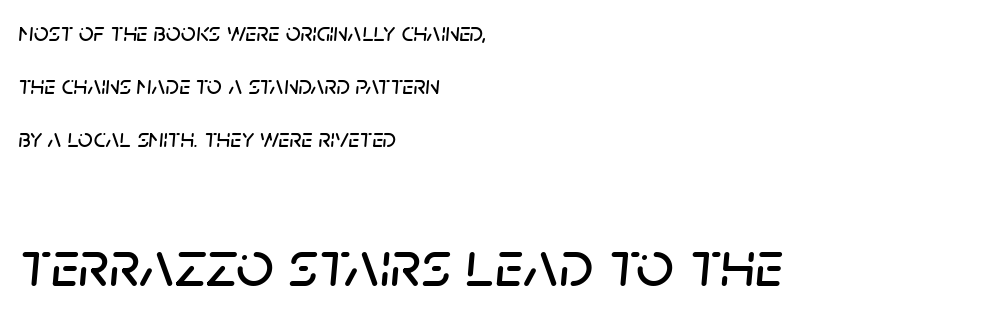
Q: Is the text italic (slanted)? A: Yes, it leans right by about 5 degrees.
Q: Is the text underlined? A: No.
Q: How is the paragraph aligned? A: Left-aligned.
Q: Is the spacing between letters normal or unusually wide? A: Normal.
Q: Is the spacing between lines tight, normal or loose? A: Loose.
Q: Which block of text is set in a larger size, the first (top) or the second (bottom)? A: The second (bottom) one.
Q: Width (condensed, normal, or wide)? A: Normal.
Q: Stroke contrast? A: Low.
Q: x-height? A: Large.
Q: Monospaced? A: No.
